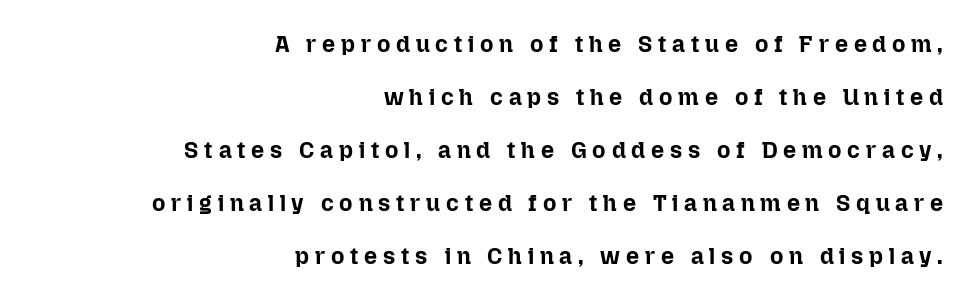
Q: Is the text bold? A: Yes.
Q: Is the text italic (slanted)? A: No, it is upright.
Q: Is the text underlined? A: No.
Q: How is the paragraph aligned? A: Right-aligned.
Q: Is the spacing between letters normal or unusually wide? A: Unusually wide.
Q: Is the spacing between lines tight, normal or loose? A: Loose.
